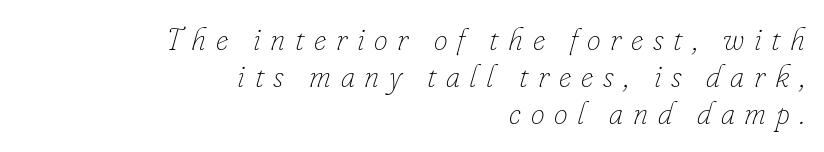
Where is the straight margin? On the right. Character widths vary here, with narrow letters taking less room than wide ones. The typography opts for an oblique posture over an upright one. This sample uses expanded letter spacing, leaving extra air between glyphs. Bold? No — there's no thickening of the strokes. Descenders hang freely into open space.
